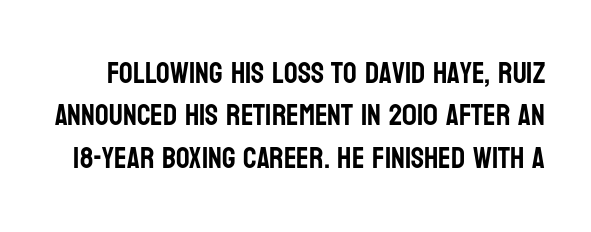
The image shows 30 px condensed sans-serif type, upright; set normal line spacing (1.41x), normal letter spacing, not underlined; low stroke contrast and a large x-height.
